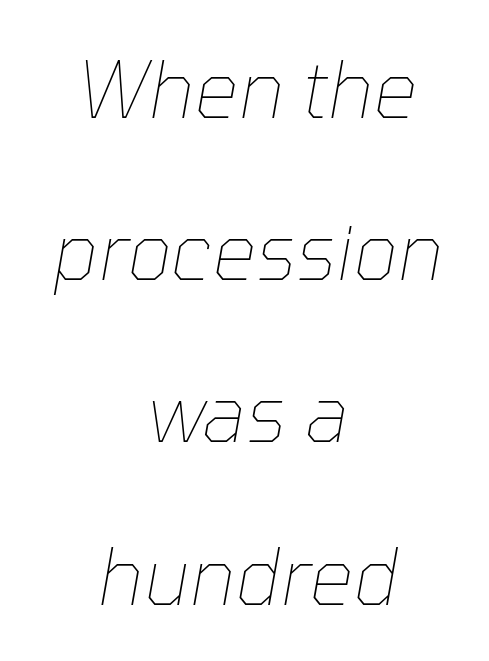
Q: Is the text bold? A: No.
Q: Is the text italic (slanted)? A: Yes, it leans right by about 10 degrees.
Q: Is the text underlined? A: No.
Q: How is the paragraph aligned? A: Centered.
Q: Is the spacing between letters normal or unusually wide? A: Normal.
Q: Is the spacing between lines tight, normal or loose? A: Loose.
Q: Width (condensed, normal, or wide)? A: Normal.
Q: Stroke contrast? A: Low.
Q: x-height? A: Medium.
Q: Monospaced? A: No.
